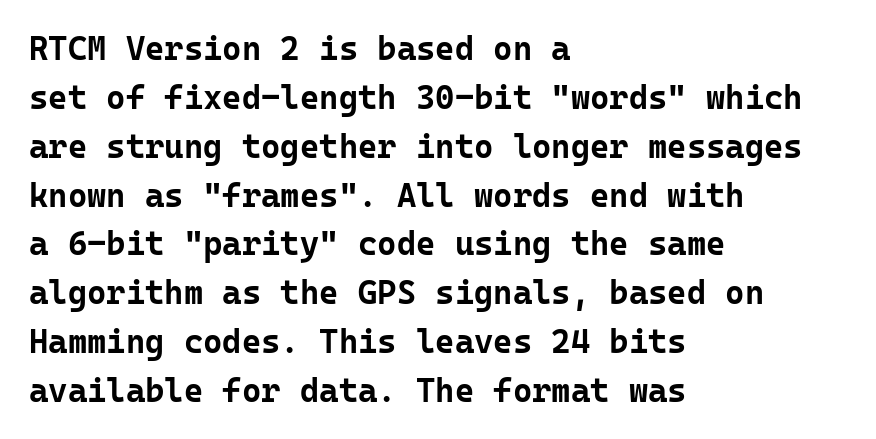
All the whitespace from short lines collects on the right. This rendering leaves character spacing at its baseline value. Weight check: bold — yes, fully. Do the characters align in a grid? Yes, the font is monospaced. Posture: vertical.
